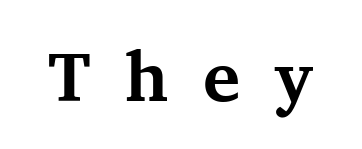
Words appear elongated and porous because spacing is wide. No word sits above an underline. The font family rendered here belongs to the serif group. On the weight axis this lands at bold, roughly 700. Looks like regular typesetting: each glyph gets only the width it needs. In terms of posture, this sample is upright.
